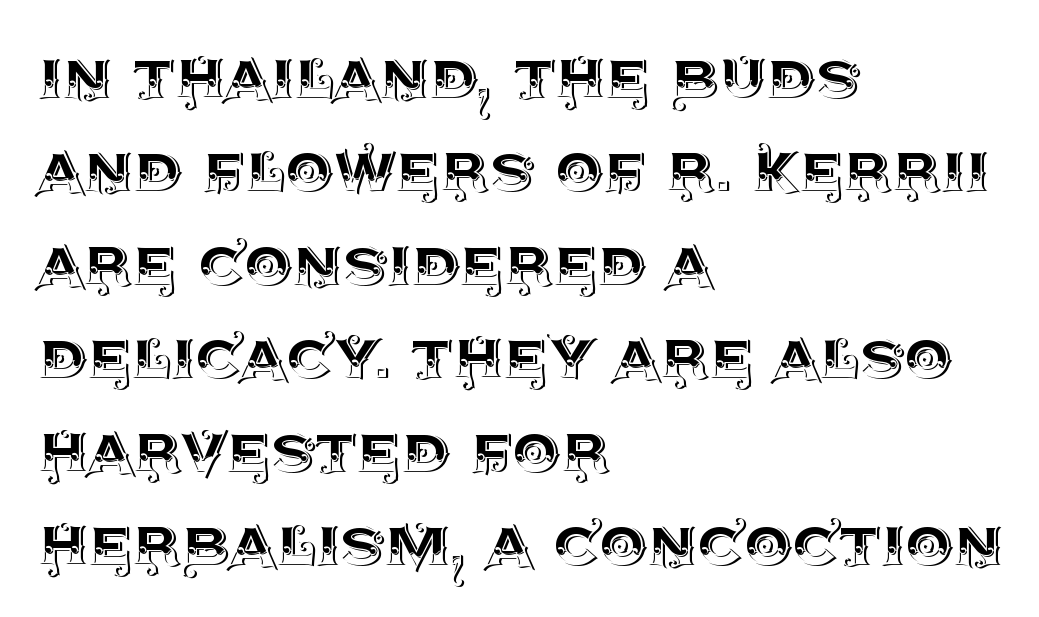
Q: Is the text italic (slanted)? A: No, it is upright.
Q: Is the text underlined? A: No.
Q: How is the paragraph aligned? A: Left-aligned.
Q: Is the spacing between letters normal or unusually wide? A: Normal.
Q: Width (condensed, normal, or wide)? A: Normal.
Q: x-height? A: Large.
Q: Monospaced? A: No.
